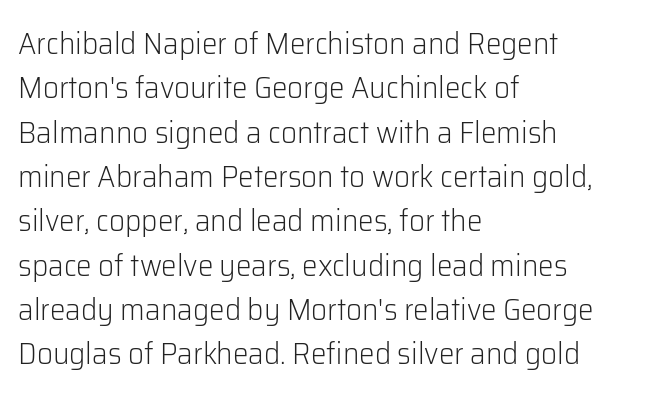
Q: Is the text bold? A: No.
Q: Is the text italic (slanted)? A: No, it is upright.
Q: Is the typeface a serif or a sans-serif typeface? A: Sans-serif.
Q: Is the text underlined? A: No.
Q: How is the paragraph aligned? A: Left-aligned.
Q: Is the spacing between letters normal or unusually wide? A: Normal.
Q: Is the spacing between lines tight, normal or loose? A: Normal.
Q: Width (condensed, normal, or wide)? A: Normal.
Q: Stroke contrast? A: Low.
Q: x-height? A: Medium.
Q: Monospaced? A: No.
